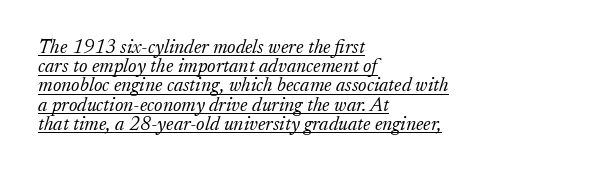
The image shows 20 px text type, italic (leaning right); set left-aligned, tight line spacing (0.96x), normal letter spacing, underlined.
